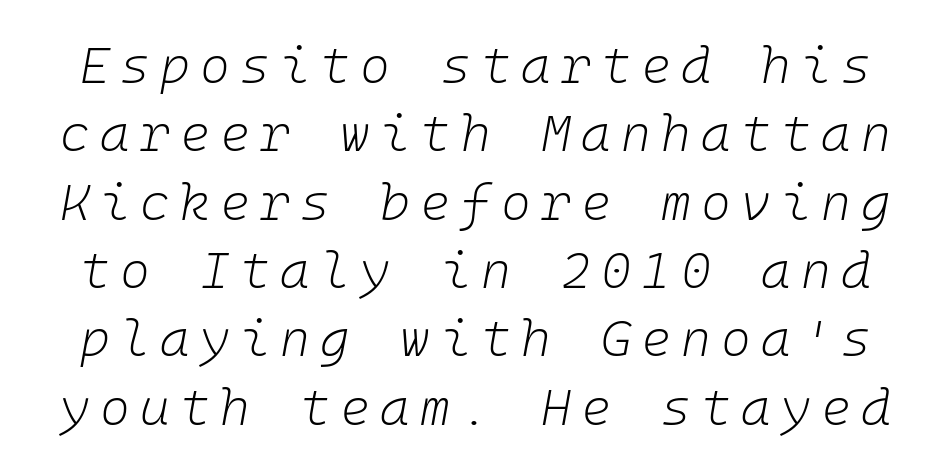
Is the type heavy? It reads as light-to-regular instead. Each row of text sits above clean, open space. Is there much room between lines? A standard amount, neither cramped nor airy. The letters are slanted; this is an italic face. Someone cranked the tracking dial way up on this one.
